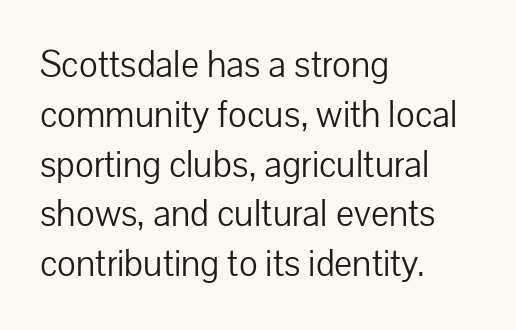
Stroke mass is kept to a normal reading level or below. Character widths vary here, with narrow letters taking less room than wide ones. The lettering holds an erect, upright posture throughout. A student would call this left alignment; a typographer would say flush left, rag right. Honestly, there is no underline to notice here at all. The tracking reads as untouched default to a designer's eye.
